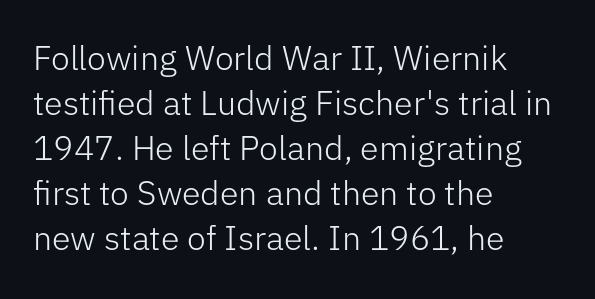
The space beneath each line is pristine and unruled. Note the varied advance widths — an 'i' is clearly narrower than an 'm'. Letter spacing: default. Evenly set lines give the paragraph a standard silhouette. A classic flush-left, rag-right setting is used for this passage. The passage shown is not bold in any degree.
